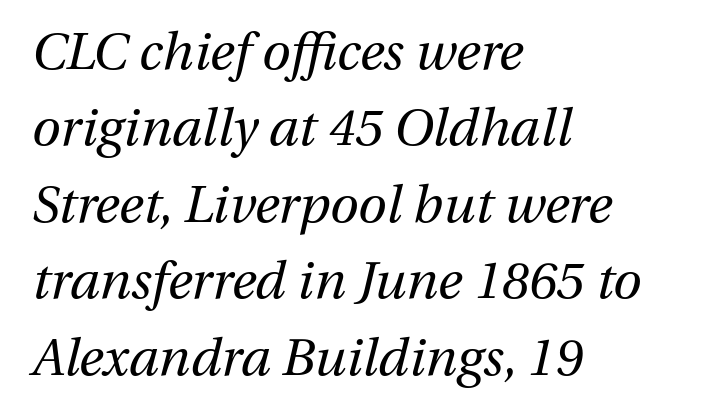
Q: Is the text bold? A: No.
Q: Is the text italic (slanted)? A: Yes, it leans right by about 13 degrees.
Q: Is the text underlined? A: No.
Q: How is the paragraph aligned? A: Left-aligned.
Q: Is the spacing between letters normal or unusually wide? A: Normal.
Q: Is the spacing between lines tight, normal or loose? A: Normal.
Q: Width (condensed, normal, or wide)? A: Normal.
Q: Stroke contrast? A: Medium.
Q: x-height? A: Medium.
Q: Monospaced? A: No.
